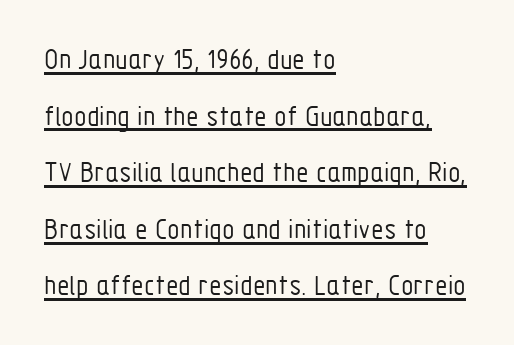
The image shows 29 px light, condensed sans-serif type, upright; set left-aligned, loose line spacing (1.95x), normal letter spacing, underlined; low stroke contrast and a medium x-height.
